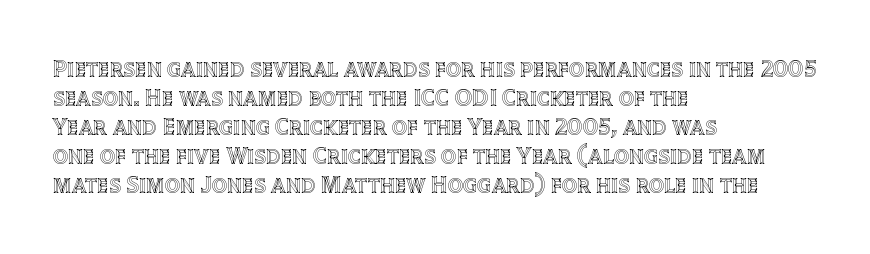
{"italic": "no", "underline": "no", "align": "left", "line_spacing_ratio": 1.21, "letter_spacing": "normal", "letter_spacing_em": 0.0, "glyph_px": 24}
